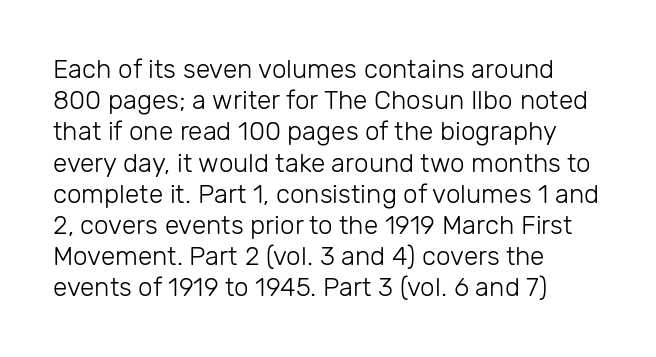
One-word summary of the alignment: left. In terms of letterspacing, this is plain default setting. The words here are not underlined. The characters are drawn with everyday or finer stroke widths. The letters stand straight up with perfectly vertical stems.
